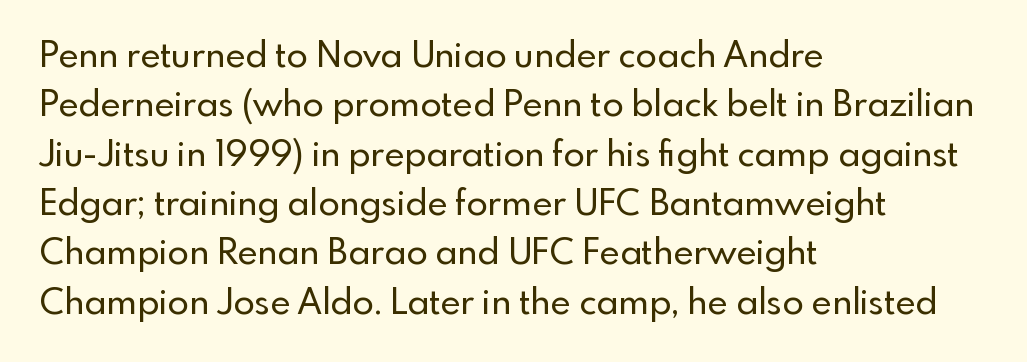
Q: Is the text italic (slanted)? A: No, it is upright.
Q: Is the typeface a serif or a sans-serif typeface? A: Sans-serif.
Q: Is the text underlined? A: No.
Q: How is the paragraph aligned? A: Left-aligned.
Q: Is the spacing between letters normal or unusually wide? A: Normal.
Q: Is the spacing between lines tight, normal or loose? A: Normal.
Q: Width (condensed, normal, or wide)? A: Normal.
Q: x-height? A: Small.
Q: Monospaced? A: No.
